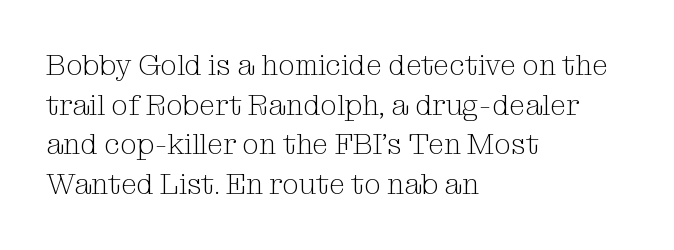
Lines of text with bare space underneath. Tracking value appears to be zero — textbook default spacing. These lines stack with their left ends in a neat column. Looks like regular typesetting: each glyph gets only the width it needs. Successive baselines arrive at the customary interval. Italic: no, the glyphs are upright roman.
